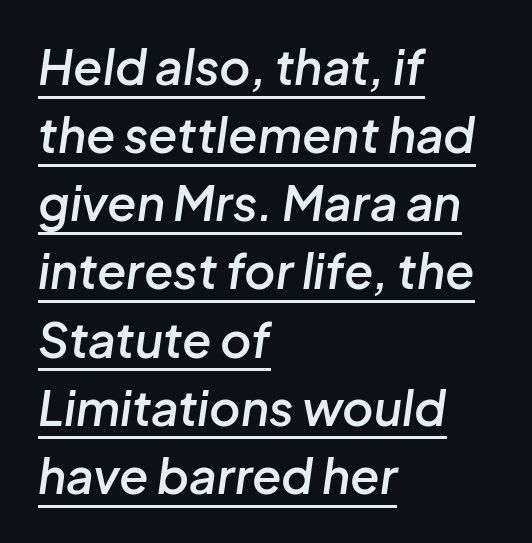
Does a line run under the words? Yes, clearly. Layout note: lines flush left. Rows of type keep a routine distance in the vertical direction. Rendered with sloped, italic letterforms. The rendering uses a semibold face; strokes are thickened but not to full bold.
